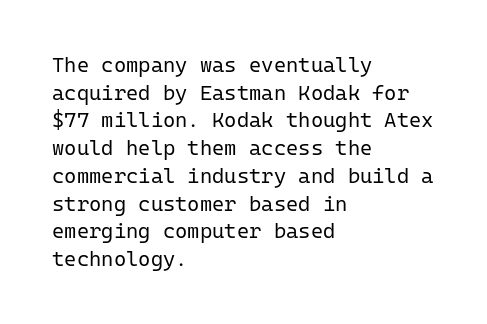
Every stem runs plumb, perpendicular to the baseline. Leftover space on each line is placed entirely after the last word. Check the space under the baseline: it is left empty. This reads as an unemphasized weight, regular at the heaviest. Caption: standard tracking, unaltered.
